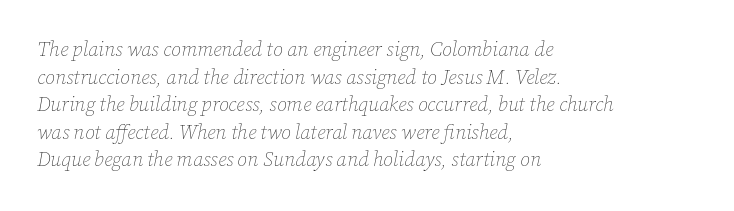
{"italic": "yes", "lean": "right", "slant_degrees": 12, "bold": "no", "underline": "no", "align": "left", "line_spacing": "normal", "line_spacing_ratio": 1.38, "letter_spacing": "normal", "letter_spacing_em": 0.0, "glyph_px": 20}
